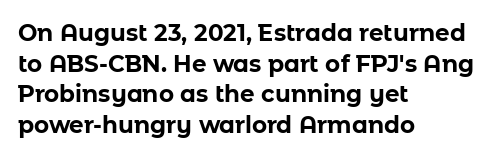
Q: Is the text bold? A: Yes.
Q: Is the text italic (slanted)? A: No, it is upright.
Q: Is the text underlined? A: No.
Q: How is the paragraph aligned? A: Left-aligned.
Q: Is the spacing between letters normal or unusually wide? A: Normal.
Q: Is the spacing between lines tight, normal or loose? A: Normal.
